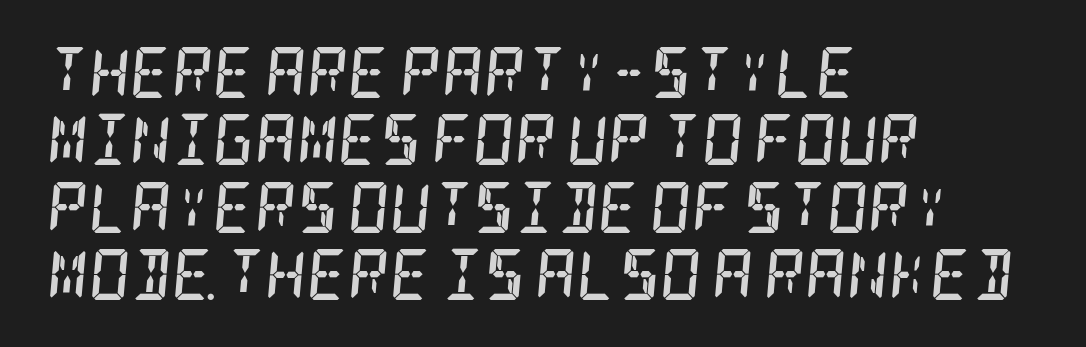
{"serif": "yes", "italic": "yes", "lean": "right", "slant_degrees": 5, "bold": "yes", "weight": "semibold", "width": "condensed", "stroke_contrast": "low", "x_height": "large", "underline": "no", "align": "left", "line_spacing": "normal", "line_spacing_ratio": 1.32, "letter_spacing": "normal", "letter_spacing_em": 0.0, "glyph_px": 51}
